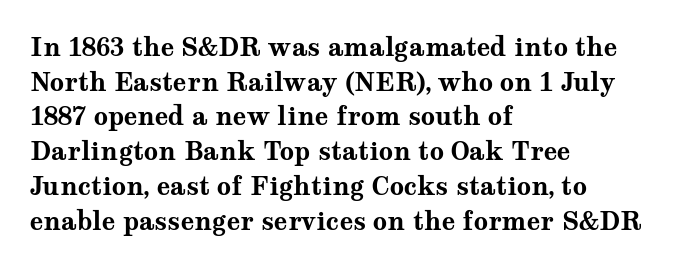
The image shows 25 px bold type, upright; set left-aligned, normal line spacing (1.39x), normal letter spacing, not underlined.
